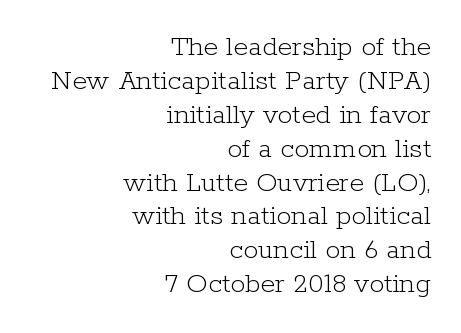
The image shows 30 px light serif type, upright; set right-aligned, tight line spacing (1.13x), normal letter spacing, not underlined; low stroke contrast and a medium x-height.
